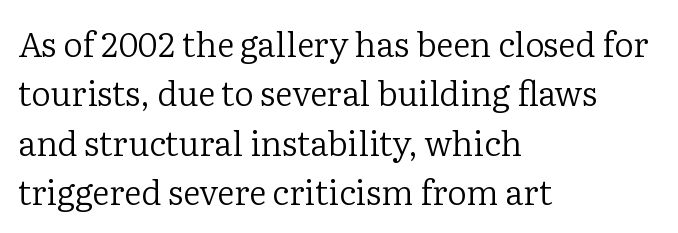
{"serif": "yes", "italic": "no", "bold": "no", "weight": "regular", "width": "normal", "stroke_contrast": "low", "x_height": "medium", "monospaced": "no", "underline": "no", "align": "left", "line_spacing": "normal", "line_spacing_ratio": 1.45, "letter_spacing": "normal", "letter_spacing_em": 0.0, "glyph_px": 34}
